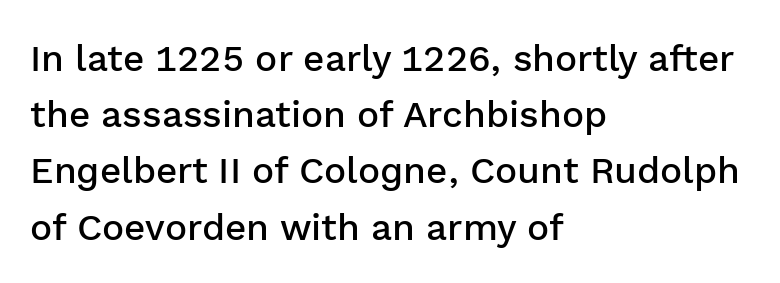
Q: Is the text bold? A: Semi-bold.
Q: Is the text italic (slanted)? A: No, it is upright.
Q: Is the typeface a serif or a sans-serif typeface? A: Sans-serif.
Q: Is the text underlined? A: No.
Q: How is the paragraph aligned? A: Left-aligned.
Q: Is the spacing between letters normal or unusually wide? A: Normal.
Q: Is the spacing between lines tight, normal or loose? A: Normal.
Q: Width (condensed, normal, or wide)? A: Normal.
Q: Stroke contrast? A: Low.
Q: x-height? A: Medium.
Q: Monospaced? A: No.
